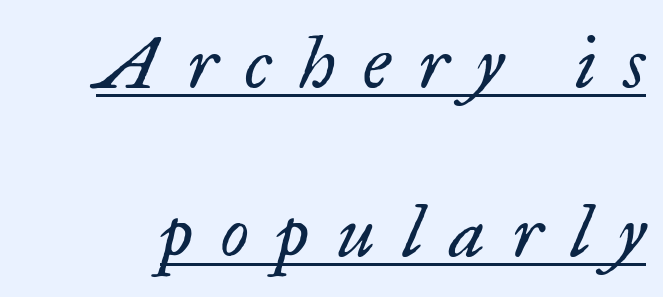
The image shows 73 px regular-weight serif type, italic (leaning right); set loose line spacing (2.32x), unusually wide letter spacing (+0.38 em), underlined; low stroke contrast and a small x-height.
